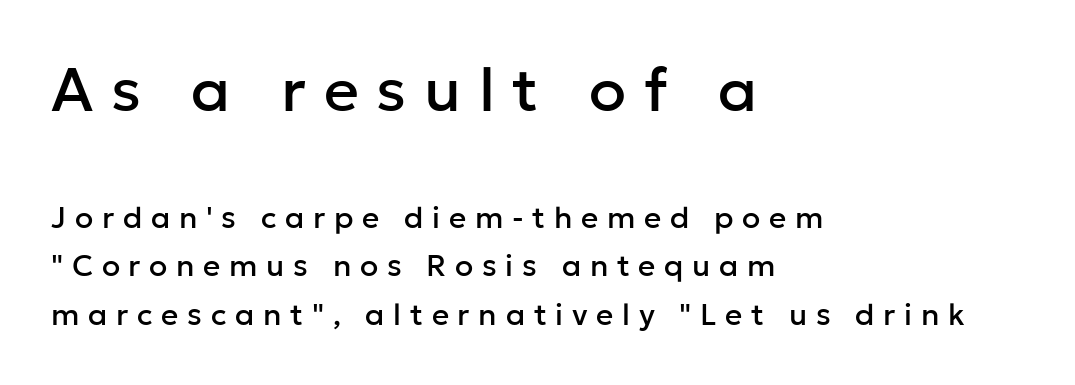
The image shows 61 px sans-serif type, upright; set left-aligned, normal line spacing (1.61x), unusually wide letter spacing (+0.29 em), not underlined; the first (top) block is 2.03x larger; low stroke contrast and a medium x-height.
